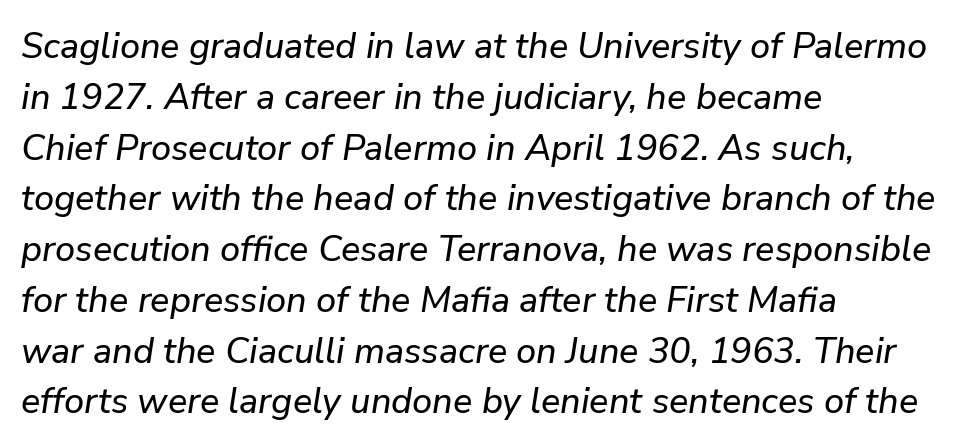
Q: Is the text italic (slanted)? A: Yes, it leans right by about 9 degrees.
Q: Is the text underlined? A: No.
Q: How is the paragraph aligned? A: Left-aligned.
Q: Is the spacing between letters normal or unusually wide? A: Normal.
Q: Is the spacing between lines tight, normal or loose? A: Normal.
Q: Width (condensed, normal, or wide)? A: Normal.
Q: Stroke contrast? A: Low.
Q: x-height? A: Medium.
Q: Monospaced? A: No.
